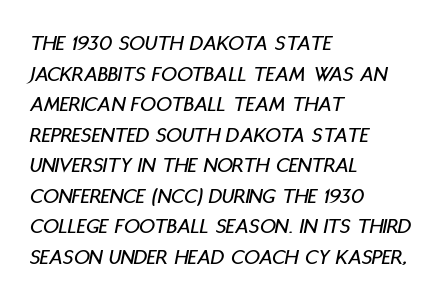
Q: Is the text italic (slanted)? A: Yes, it leans right by about 11 degrees.
Q: Is the text underlined? A: No.
Q: How is the paragraph aligned? A: Left-aligned.
Q: Is the spacing between letters normal or unusually wide? A: Normal.
Q: Is the spacing between lines tight, normal or loose? A: Normal.
